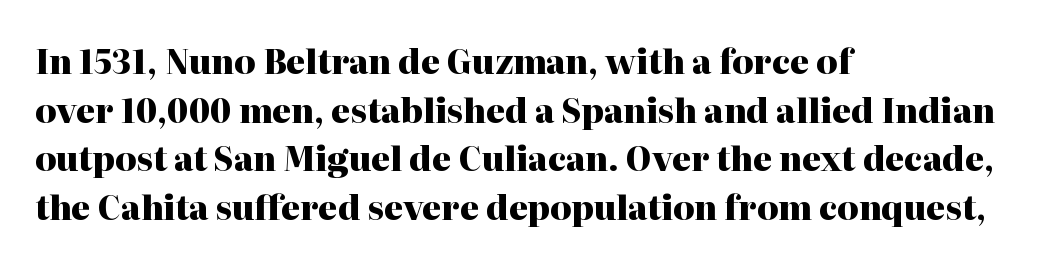
The image shows 33 px heavy serif type, upright; set left-aligned, normal line spacing (1.47x), normal letter spacing, not underlined; high stroke contrast and a medium x-height.
